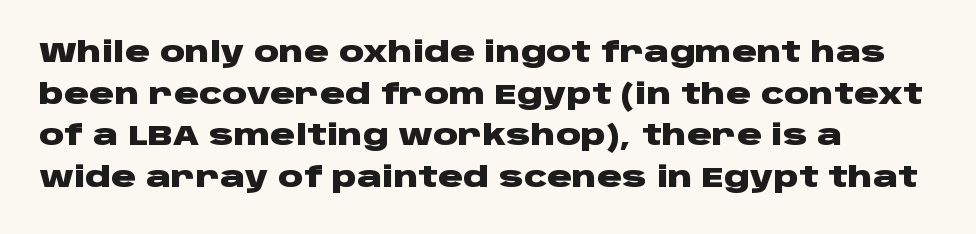
Q: Is the text bold? A: Yes.
Q: Is the text italic (slanted)? A: No, it is upright.
Q: Is the typeface a serif or a sans-serif typeface? A: Sans-serif.
Q: Is the text underlined? A: No.
Q: How is the paragraph aligned? A: Left-aligned.
Q: Is the spacing between letters normal or unusually wide? A: Normal.
Q: Is the spacing between lines tight, normal or loose? A: Normal.
Q: Width (condensed, normal, or wide)? A: Wide.
Q: Stroke contrast? A: Low.
Q: x-height? A: Large.
Q: Monospaced? A: No.
